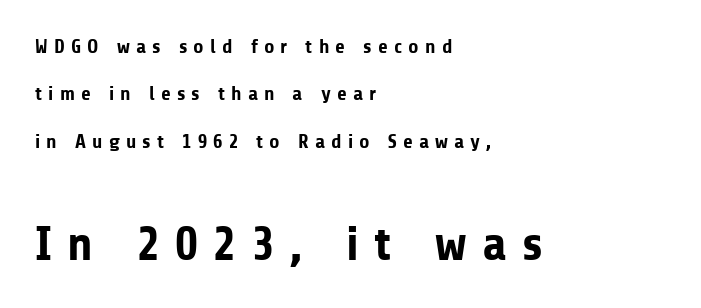
{"serif": "no", "italic": "no", "bold": "yes", "weight": "bold", "width": "normal", "stroke_contrast": "low", "x_height": "medium", "monospaced": "no", "underline": "no", "align": "left", "line_spacing": "loose", "line_spacing_ratio": 2.37, "letter_spacing": "wide", "letter_spacing_em": 0.31, "larger_block": "second", "size_ratio": 2.45, "glyph_px": 49}
